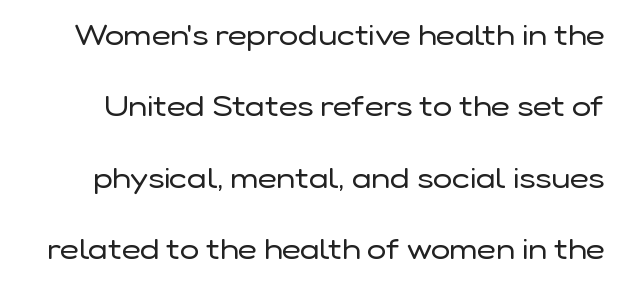
This sample has the flowing, uneven cadence of proportional lettering. A quiet, ordinary-to-light weight characterises the typeface. A great deal of white space separates one row of letters from the next. Grotesque or geometric, the face here clearly has no serifs. Quick note: underline off.
